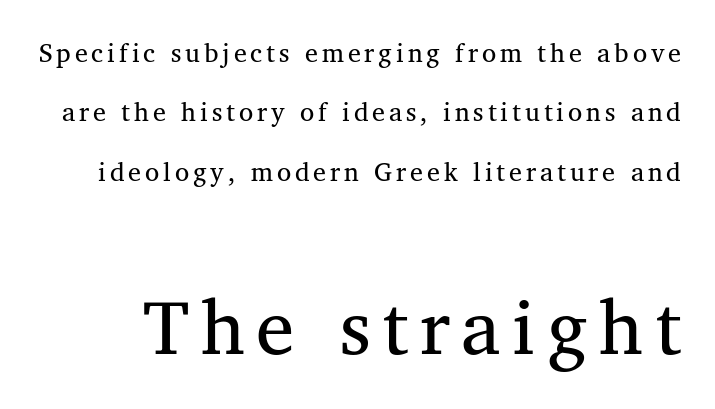
Vertically, the passage feels expansive, rows floating well apart. Is this a fixed-width face? No — the glyphs have proportional, varying widths. The string is rendered with underlining switched off. Reading top to bottom, the characters get bigger at the block break.
